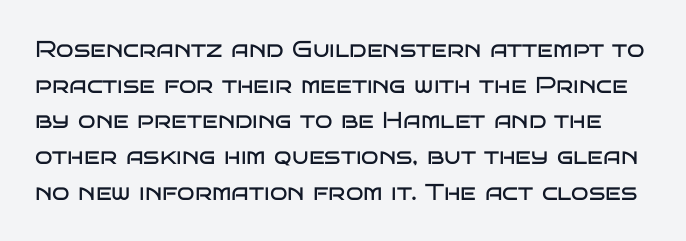
Each row of text sits above clean, open space. Students, observe: this is what conventionally led text looks like. The strokes carry an ordinary text weight at most. These lines keep a tight, regular rhythm from letter to letter.
